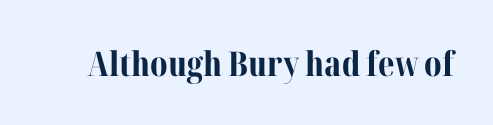
The image shows 34 px bold serif type, upright; set normal letter spacing, not underlined; medium stroke contrast and a medium x-height.
